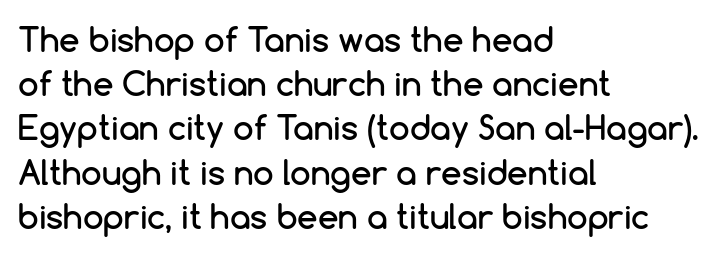
{"serif": "no", "italic": "no", "width": "normal", "stroke_contrast": "low", "x_height": "medium", "monospaced": "no", "underline": "no", "align": "left", "line_spacing": "normal", "line_spacing_ratio": 1.34, "letter_spacing": "normal", "letter_spacing_em": 0.0, "glyph_px": 33}
